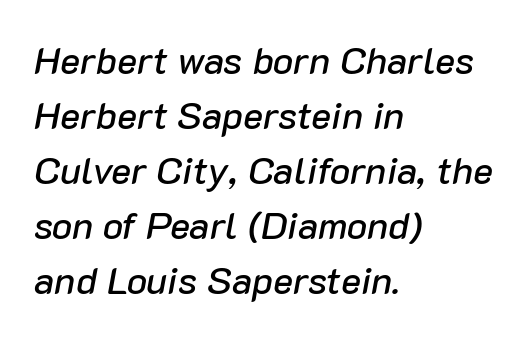
Q: Is the text italic (slanted)? A: Yes, it leans right by about 10 degrees.
Q: Is the text underlined? A: No.
Q: How is the paragraph aligned? A: Left-aligned.
Q: Is the spacing between letters normal or unusually wide? A: Normal.
Q: Is the spacing between lines tight, normal or loose? A: Normal.
Q: Width (condensed, normal, or wide)? A: Normal.
Q: Stroke contrast? A: Low.
Q: x-height? A: Medium.
Q: Monospaced? A: No.
